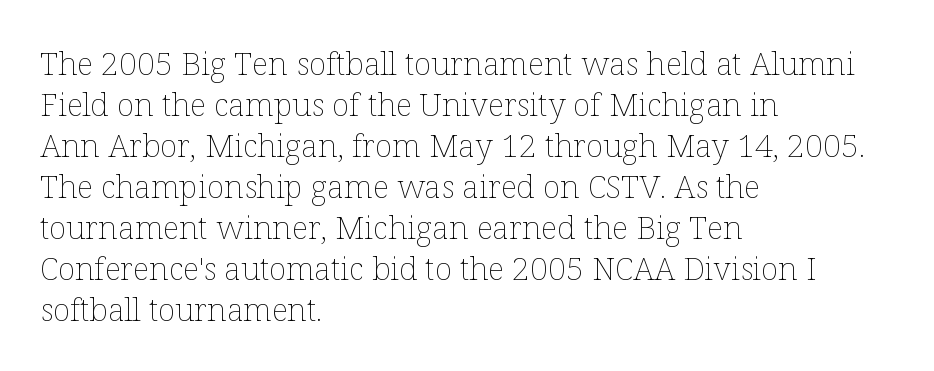
{"italic": "no", "bold": "no", "weight": "thin", "width": "normal", "stroke_contrast": "low", "x_height": "medium", "monospaced": "no", "underline": "no", "align": "left", "line_spacing": "normal", "line_spacing_ratio": 1.28, "letter_spacing": "normal", "letter_spacing_em": 0.0, "glyph_px": 32}
